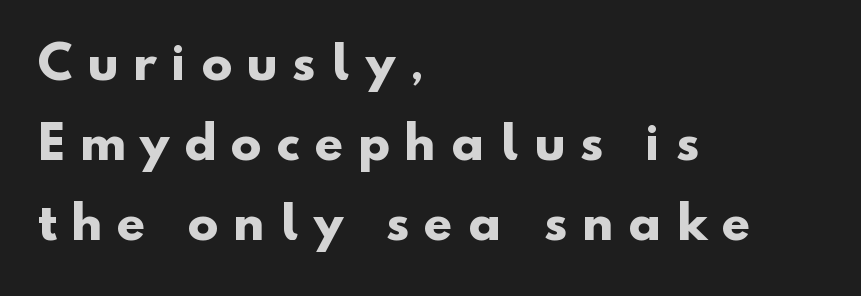
Serifs: no, the terminals of the letterforms are clean. This rendering widens character spacing well past its baseline value. Thick stems and heavy bowls — unmistakably bold. Horizontally, the lines are justified to the leading edge only. This rendering features lettering with no underline. Character widths vary here, with narrow letters taking less room than wide ones.
